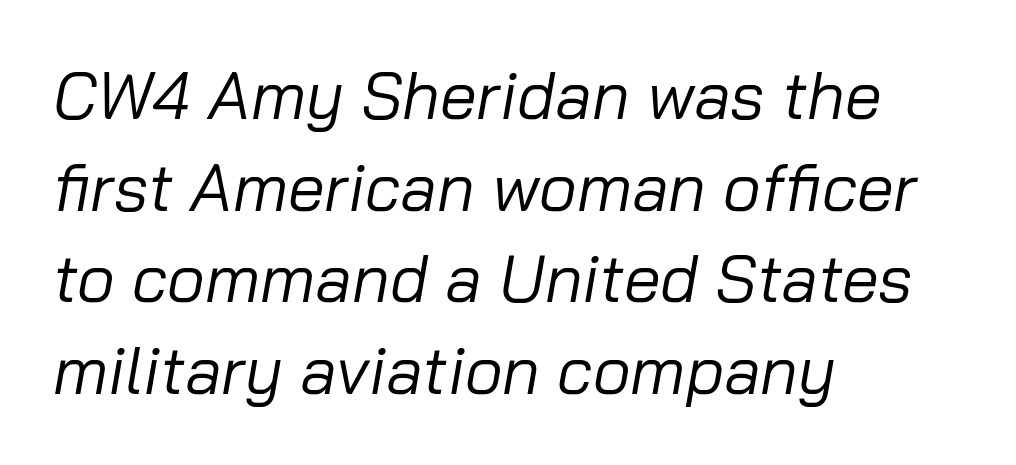
{"italic": "yes", "lean": "right", "slant_degrees": 10, "bold": "no", "weight": "regular", "width": "normal", "stroke_contrast": "low", "x_height": "medium", "monospaced": "no", "underline": "no", "align": "left", "line_spacing": "normal", "line_spacing_ratio": 1.39, "letter_spacing": "normal", "letter_spacing_em": 0.0, "glyph_px": 66}
